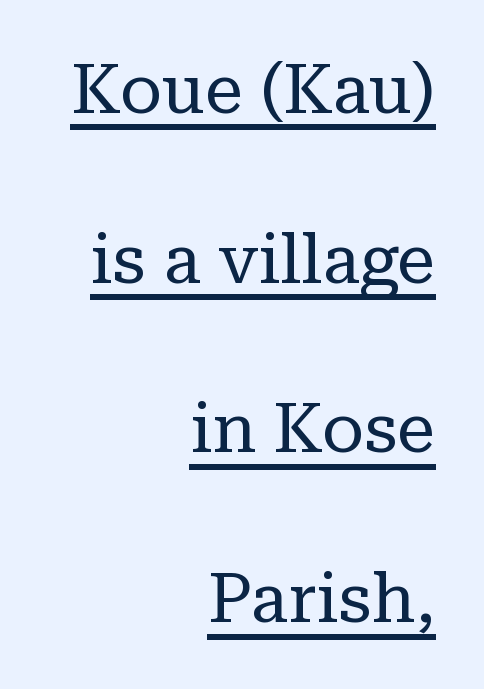
Q: Is the text bold? A: No.
Q: Is the text italic (slanted)? A: No, it is upright.
Q: Is the typeface a serif or a sans-serif typeface? A: Serif.
Q: Is the text underlined? A: Yes.
Q: How is the paragraph aligned? A: Right-aligned.
Q: Is the spacing between letters normal or unusually wide? A: Normal.
Q: Is the spacing between lines tight, normal or loose? A: Loose.
Q: Width (condensed, normal, or wide)? A: Normal.
Q: Stroke contrast? A: Low.
Q: x-height? A: Medium.
Q: Monospaced? A: No.
